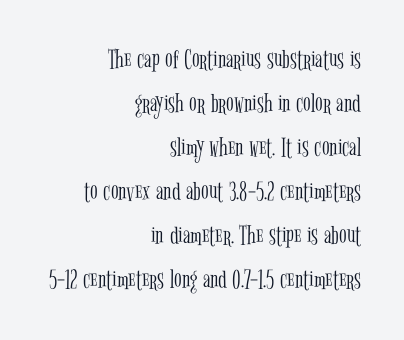
The letters look calm and open, with moderate or lighter stems. Notice how the stems are strictly vertical — no italics here. The compositor pushed each line to the right boundary. The face used here is proportionally spaced, like ordinary book or web type. Underline: absent.
